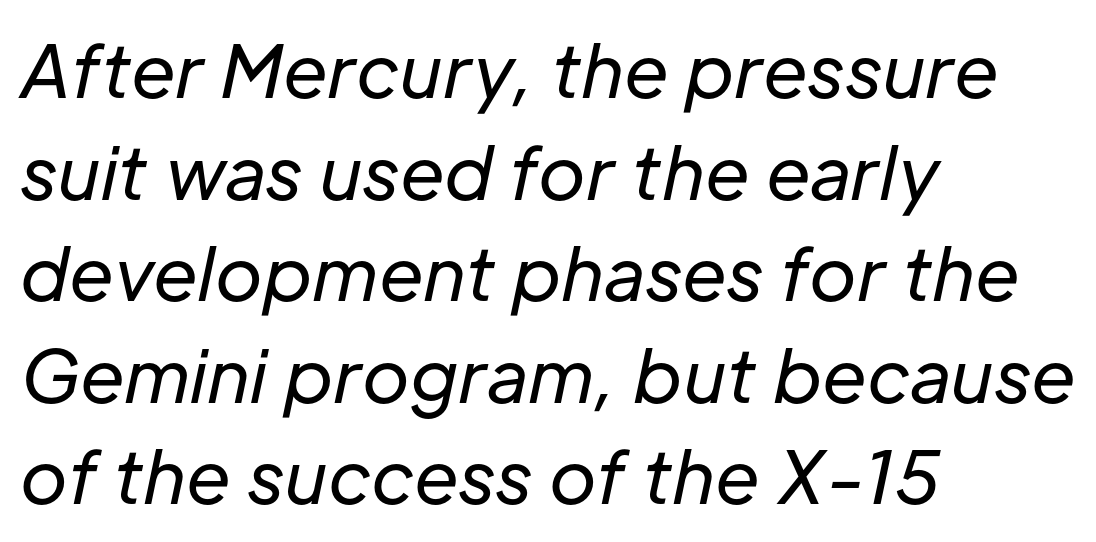
The image shows 72 px regular-weight type, italic (leaning right); set left-aligned, normal line spacing (1.41x), normal letter spacing, not underlined; low stroke contrast and a medium x-height.
